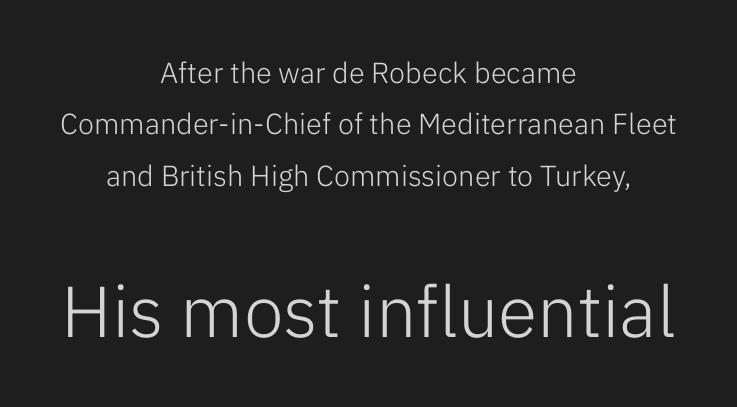
Q: Is the text bold? A: No.
Q: Is the text italic (slanted)? A: No, it is upright.
Q: Is the typeface a serif or a sans-serif typeface? A: Sans-serif.
Q: Is the text underlined? A: No.
Q: How is the paragraph aligned? A: Centered.
Q: Is the spacing between letters normal or unusually wide? A: Normal.
Q: Which block of text is set in a larger size, the first (top) or the second (bottom)? A: The second (bottom) one.
Q: Width (condensed, normal, or wide)? A: Normal.
Q: Stroke contrast? A: Low.
Q: x-height? A: Medium.
Q: Monospaced? A: No.
